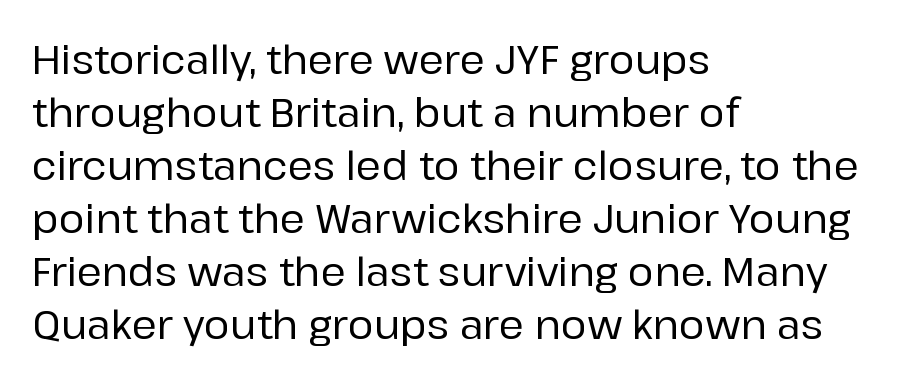
{"serif": "no", "italic": "no", "width": "normal", "stroke_contrast": "low", "x_height": "medium", "monospaced": "no", "underline": "no", "align": "left", "line_spacing": "normal", "line_spacing_ratio": 1.36, "letter_spacing": "normal", "letter_spacing_em": 0.0, "glyph_px": 39}
